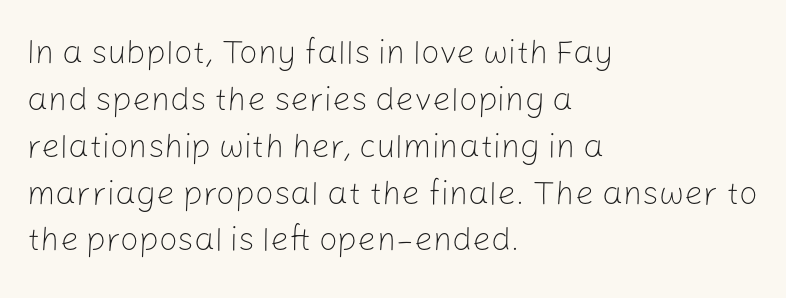
Q: Is the text bold? A: No.
Q: Is the text italic (slanted)? A: No, it is upright.
Q: Is the typeface a serif or a sans-serif typeface? A: Sans-serif.
Q: Is the text underlined? A: No.
Q: How is the paragraph aligned? A: Left-aligned.
Q: Is the spacing between letters normal or unusually wide? A: Normal.
Q: Is the spacing between lines tight, normal or loose? A: Normal.
Q: Width (condensed, normal, or wide)? A: Normal.
Q: Stroke contrast? A: Low.
Q: x-height? A: Medium.
Q: Monospaced? A: No.
